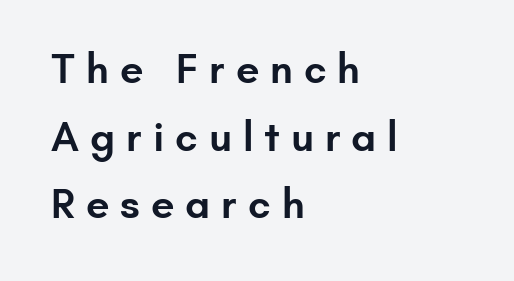
Posture: upright roman. Unmarked baselines from the first word to the last. The passage shown is semibold, sitting just below true bold. The rows are spaced the way most documents space them. Spacing between characters has been opened up far beyond the box default.
